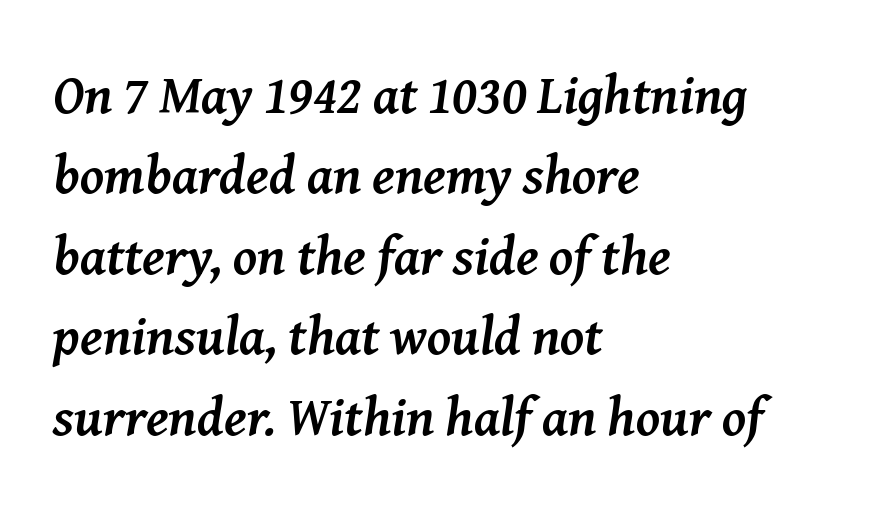
Q: Is the text bold? A: Yes.
Q: Is the text italic (slanted)? A: Yes, it leans right by about 8 degrees.
Q: Is the typeface a serif or a sans-serif typeface? A: Serif.
Q: Is the text underlined? A: No.
Q: How is the paragraph aligned? A: Left-aligned.
Q: Is the spacing between letters normal or unusually wide? A: Normal.
Q: Is the spacing between lines tight, normal or loose? A: Normal.
Q: Width (condensed, normal, or wide)? A: Normal.
Q: Stroke contrast? A: Medium.
Q: x-height? A: Medium.
Q: Monospaced? A: No.
